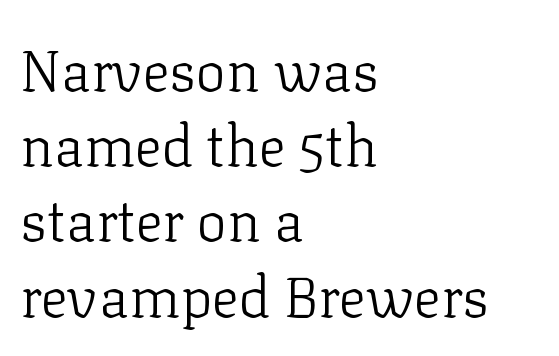
Q: Is the text bold? A: No.
Q: Is the text italic (slanted)? A: No, it is upright.
Q: Is the typeface a serif or a sans-serif typeface? A: Serif.
Q: Is the text underlined? A: No.
Q: How is the paragraph aligned? A: Left-aligned.
Q: Is the spacing between letters normal or unusually wide? A: Normal.
Q: Is the spacing between lines tight, normal or loose? A: Normal.
Q: Width (condensed, normal, or wide)? A: Normal.
Q: Stroke contrast? A: Low.
Q: x-height? A: Medium.
Q: Monospaced? A: No.
